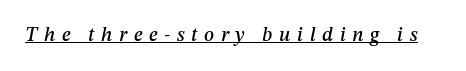
Q: Is the text italic (slanted)? A: Yes, it leans right by about 12 degrees.
Q: Is the text underlined? A: Yes.
Q: Is the spacing between letters normal or unusually wide? A: Unusually wide.
